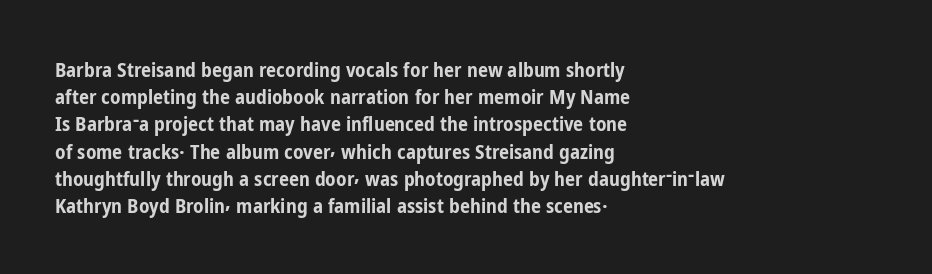
{"italic": "no", "bold": "yes", "underline": "no", "align": "left", "line_spacing": "normal", "line_spacing_ratio": 1.36, "letter_spacing": "normal", "letter_spacing_em": 0.0, "glyph_px": 20}
